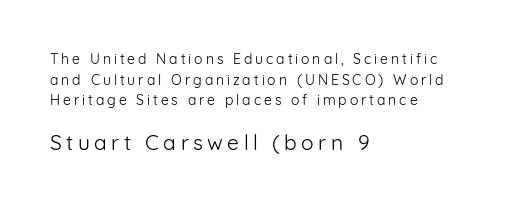
Q: Is the text bold? A: No.
Q: Is the text italic (slanted)? A: No, it is upright.
Q: Is the text underlined? A: No.
Q: How is the paragraph aligned? A: Left-aligned.
Q: Is the spacing between letters normal or unusually wide? A: Unusually wide.
Q: Is the spacing between lines tight, normal or loose? A: Normal.
Q: Which block of text is set in a larger size, the first (top) or the second (bottom)? A: The second (bottom) one.
